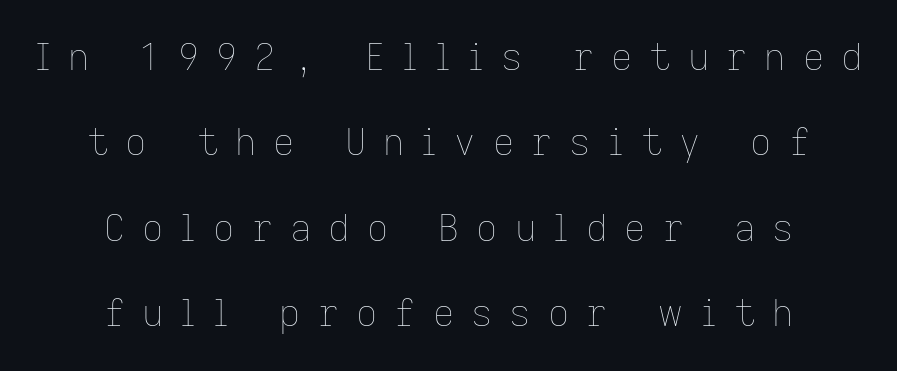
{"italic": "no", "bold": "no", "weight": "thin", "width": "normal", "stroke_contrast": "low", "x_height": "medium", "monospaced": "no", "underline": "no", "align": "center", "line_spacing": "loose", "line_spacing_ratio": 2.31, "letter_spacing": "wide", "letter_spacing_em": 0.46, "glyph_px": 37}
